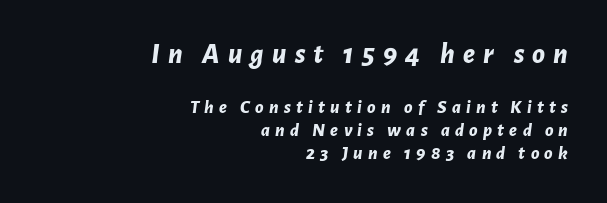
{"italic": "yes", "lean": "right", "slant_degrees": 7, "bold": "yes", "weight": "bold", "width": "normal", "stroke_contrast": "low", "x_height": "medium", "monospaced": "no", "underline": "no", "align": "right", "line_spacing_ratio": 1.21, "letter_spacing": "wide", "letter_spacing_em": 0.28, "larger_block": "first", "size_ratio": 1.53, "glyph_px": 29}
